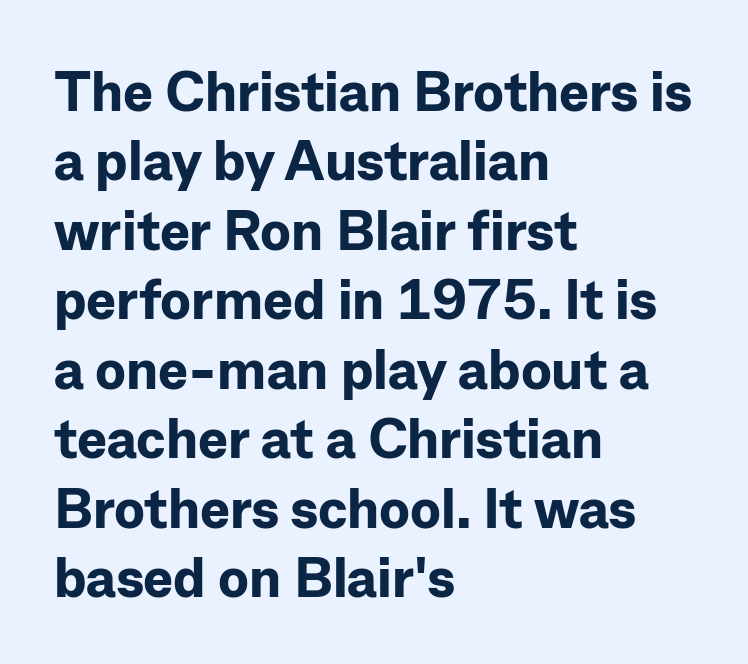
The image shows 56 px bold sans-serif type, upright; set left-aligned, line spacing 1.24x, normal letter spacing, not underlined; low stroke contrast and a medium x-height.
